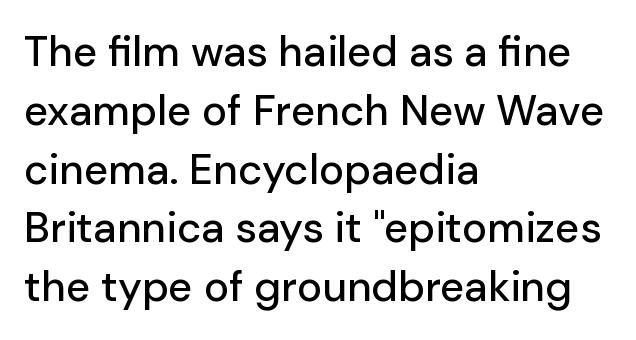
Notice how the passage keeps a crisp vertical edge on the left only. Inter-character spacing is left at the font's built-in metrics. Every character sits straight up, as roman type does. The specimen omits any rule beneath the text block's lines. Each letter keeps its own natural width here, so spacing adapts to shape. What's the leading like? Ordinary, nothing unusual.
